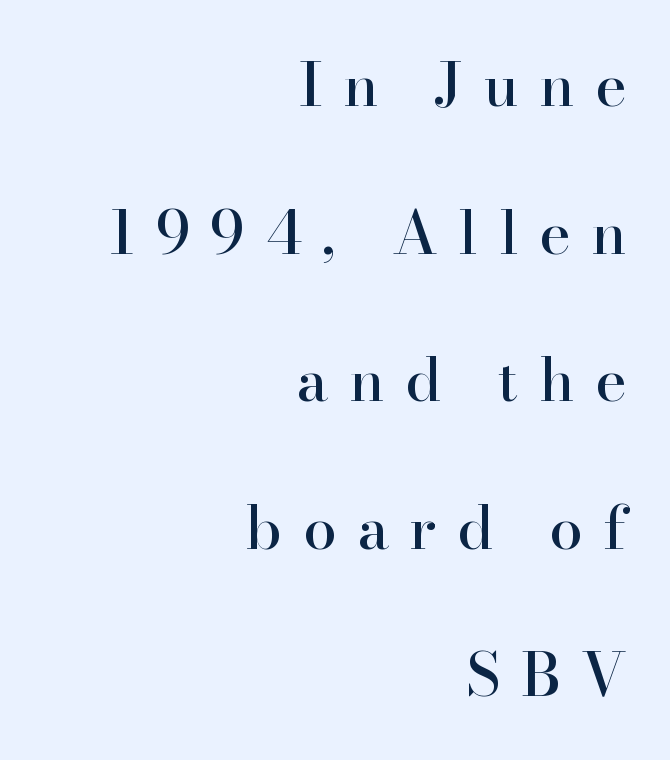
The image shows 60 px serif type, upright; set right-aligned, loose line spacing (2.46x), unusually wide letter spacing (+0.34 em), not underlined; high stroke contrast and a small x-height.
